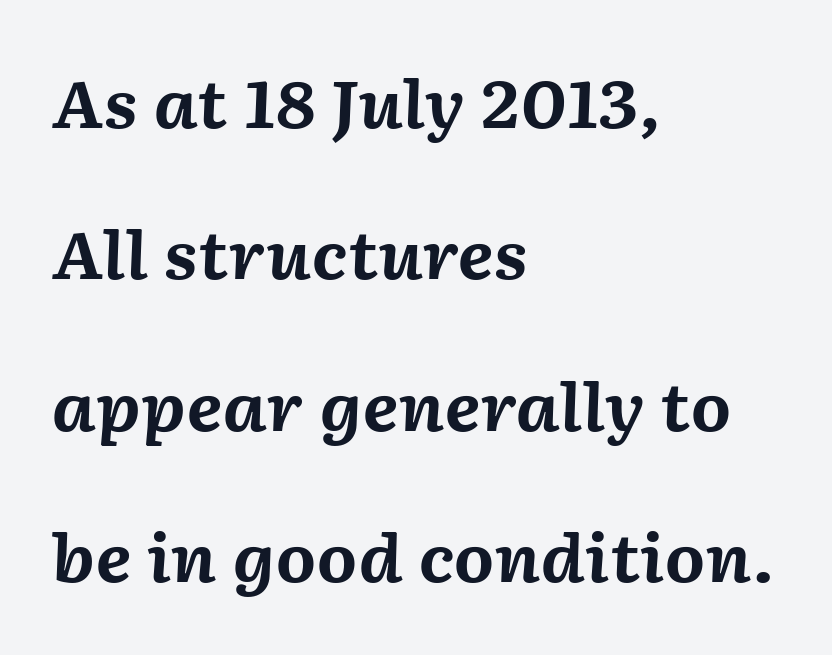
Q: Is the text bold? A: Yes.
Q: Is the text italic (slanted)? A: Yes, it leans right by about 2 degrees.
Q: Is the text underlined? A: No.
Q: How is the paragraph aligned? A: Left-aligned.
Q: Is the spacing between letters normal or unusually wide? A: Normal.
Q: Is the spacing between lines tight, normal or loose? A: Loose.
Q: Width (condensed, normal, or wide)? A: Normal.
Q: Stroke contrast? A: Medium.
Q: x-height? A: Medium.
Q: Monospaced? A: No.
